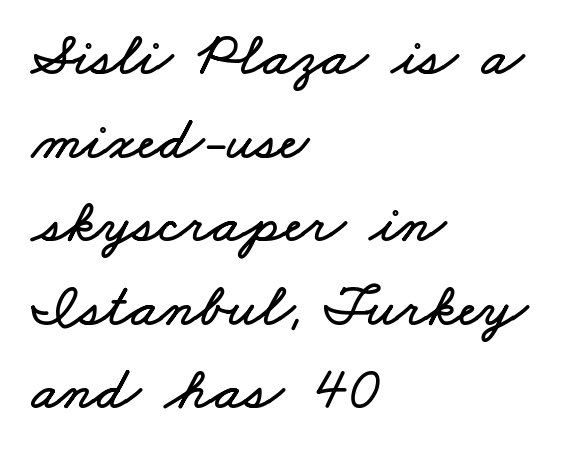
Q: Is the text underlined? A: No.
Q: How is the paragraph aligned? A: Left-aligned.
Q: Is the spacing between letters normal or unusually wide? A: Normal.
Q: Is the spacing between lines tight, normal or loose? A: Normal.
Q: Width (condensed, normal, or wide)? A: Wide.
Q: Stroke contrast? A: Low.
Q: x-height? A: Small.
Q: Monospaced? A: No.
